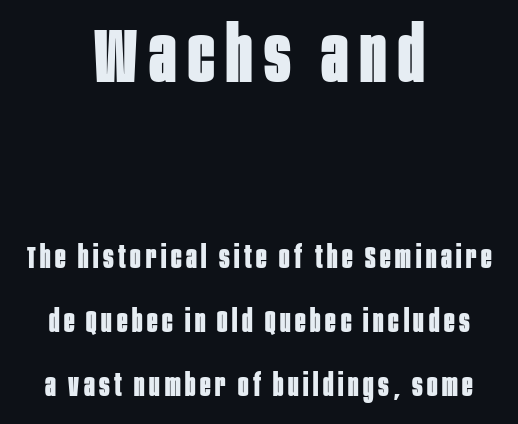
Q: Is the text bold? A: Yes.
Q: Is the text italic (slanted)? A: No, it is upright.
Q: Is the typeface a serif or a sans-serif typeface? A: Sans-serif.
Q: Is the text underlined? A: No.
Q: How is the paragraph aligned? A: Centered.
Q: Is the spacing between lines tight, normal or loose? A: Loose.
Q: Which block of text is set in a larger size, the first (top) or the second (bottom)? A: The first (top) one.
Q: Width (condensed, normal, or wide)? A: Condensed.
Q: Stroke contrast? A: Low.
Q: x-height? A: Large.
Q: Monospaced? A: No.
